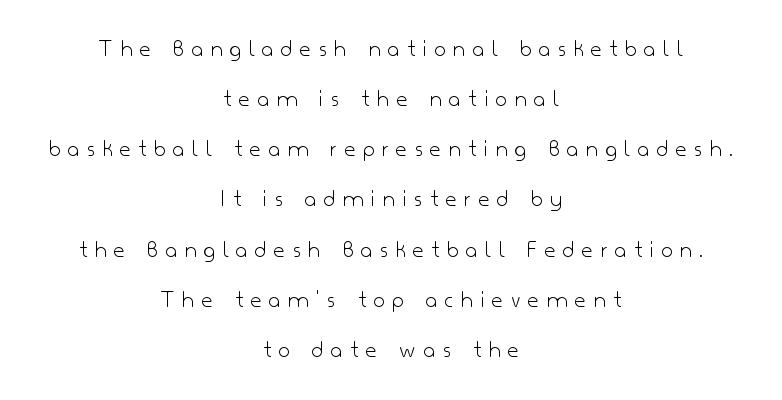
The image shows 24 px text type, upright; set centered, loose line spacing (2.09x), unusually wide letter spacing (+0.33 em), not underlined.
